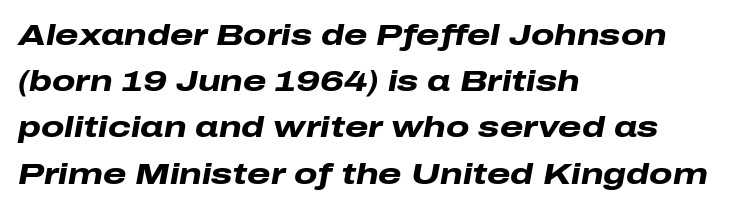
Looks like regular typesetting: each glyph gets only the width it needs. Teacher's note: observe the even left margin — that is flush-left alignment. Evenly set lines give the paragraph a standard silhouette. Italic: yes, the glyphs are oblique. The face used here has the dense, thick strokes of a bold. Words appear dense and cohesive because spacing is normal.
